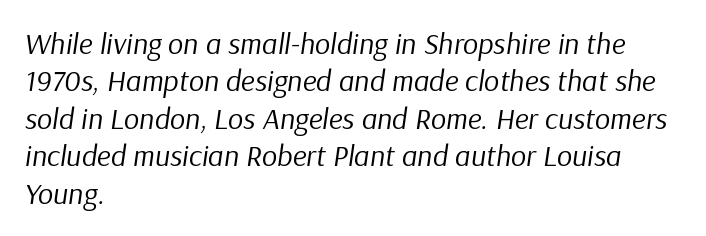
In CSS terms this would be text-align: left. You can tell it's italic because the verticals aren't actually vertical. Descender tails drop into unmarked territory. Spacing verdict: proportional, widths tailored to each character. Is this a heavy cut? Hardly; it is regular or lighter. Regular leading.
